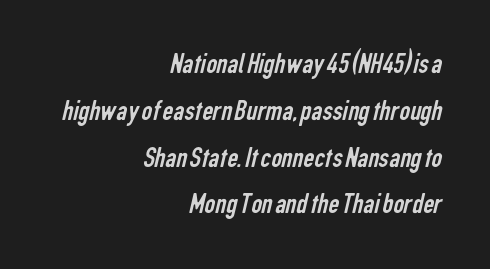
Q: Is the text bold? A: No.
Q: Is the typeface a serif or a sans-serif typeface? A: Sans-serif.
Q: Is the text underlined? A: No.
Q: How is the paragraph aligned? A: Right-aligned.
Q: Is the spacing between letters normal or unusually wide? A: Normal.
Q: Is the spacing between lines tight, normal or loose? A: Normal.
Q: Width (condensed, normal, or wide)? A: Condensed.
Q: Stroke contrast? A: Low.
Q: x-height? A: Medium.
Q: Monospaced? A: No.
